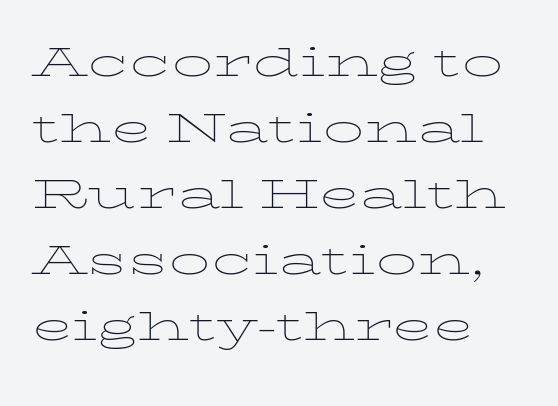
The image shows 54 px thin, wide type, upright; set left-aligned, line spacing 1.22x, normal letter spacing, not underlined; low stroke contrast and a medium x-height.
